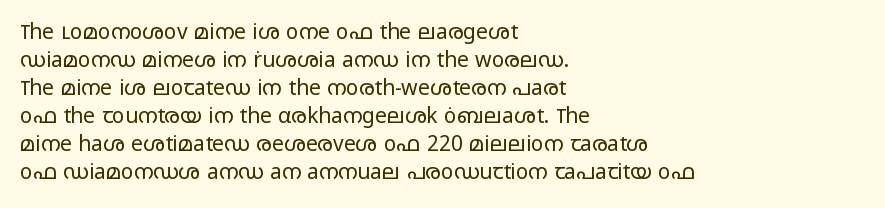
Q: Is the text bold? A: No.
Q: Is the text italic (slanted)? A: No, it is upright.
Q: Is the text underlined? A: No.
Q: How is the paragraph aligned? A: Left-aligned.
Q: Is the spacing between letters normal or unusually wide? A: Normal.
Q: Is the spacing between lines tight, normal or loose? A: Normal.
